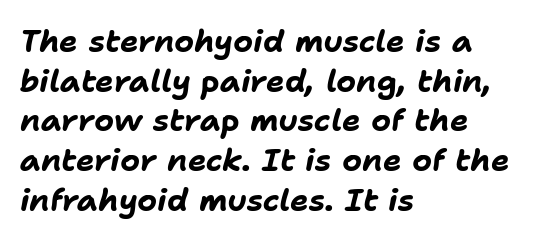
{"italic": "yes", "lean": "right", "slant_degrees": 11, "bold": "yes", "weight": "bold", "width": "normal", "stroke_contrast": "low", "x_height": "medium", "monospaced": "no", "underline": "no", "align": "left", "line_spacing": "normal", "line_spacing_ratio": 1.28, "letter_spacing": "normal", "letter_spacing_em": 0.0, "glyph_px": 31}
